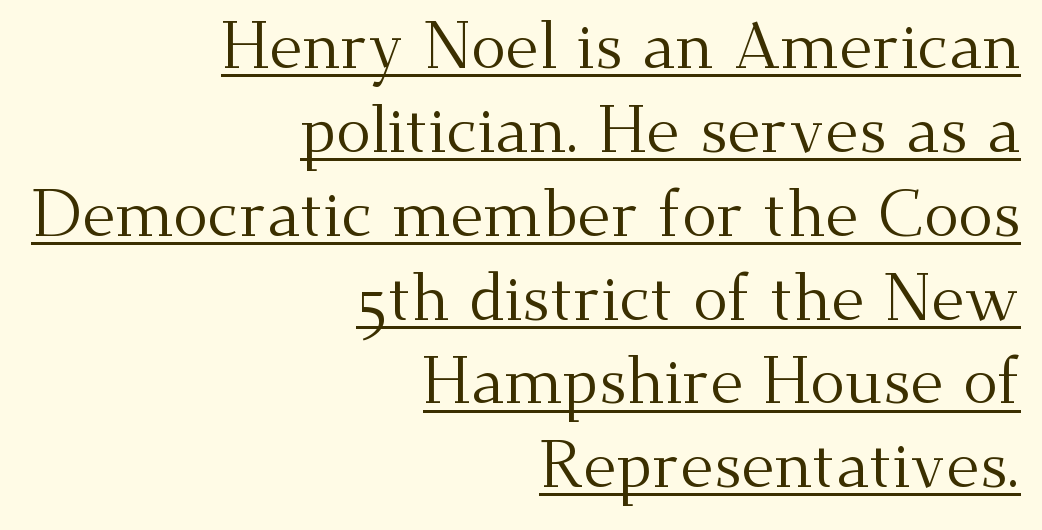
Q: Is the text bold? A: No.
Q: Is the text italic (slanted)? A: No, it is upright.
Q: Is the typeface a serif or a sans-serif typeface? A: Serif.
Q: Is the text underlined? A: Yes.
Q: How is the paragraph aligned? A: Right-aligned.
Q: Is the spacing between letters normal or unusually wide? A: Normal.
Q: Is the spacing between lines tight, normal or loose? A: Normal.
Q: Width (condensed, normal, or wide)? A: Normal.
Q: Stroke contrast? A: Medium.
Q: x-height? A: Small.
Q: Monospaced? A: No.
